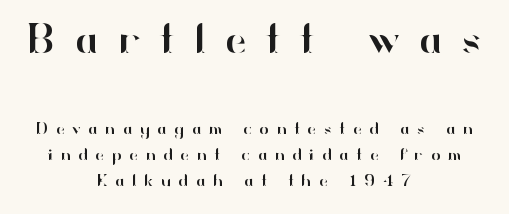
Note: no serifs on the glyphs. The letterforms stand isolated, each surrounded by extra space. These lines stack symmetrically, like a column narrowing and widening about its center. Designer's note — italics off, roman on. The letters advance in unequal steps, a hallmark of proportional type.
